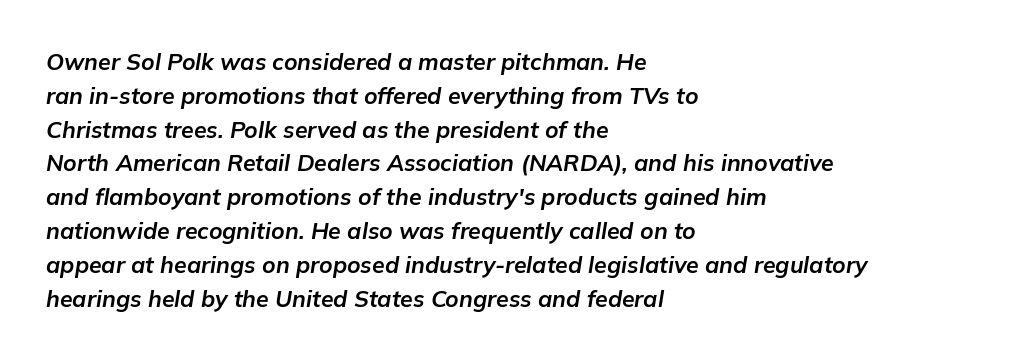
It's the slanting kind of type. Students, this is bold: see how much ink each stroke carries. The rendering keeps characters at their native spacing. Vertical spacing — default. Descenders hang freely into open space. Teacher's note: observe the even left margin — that is flush-left alignment.
